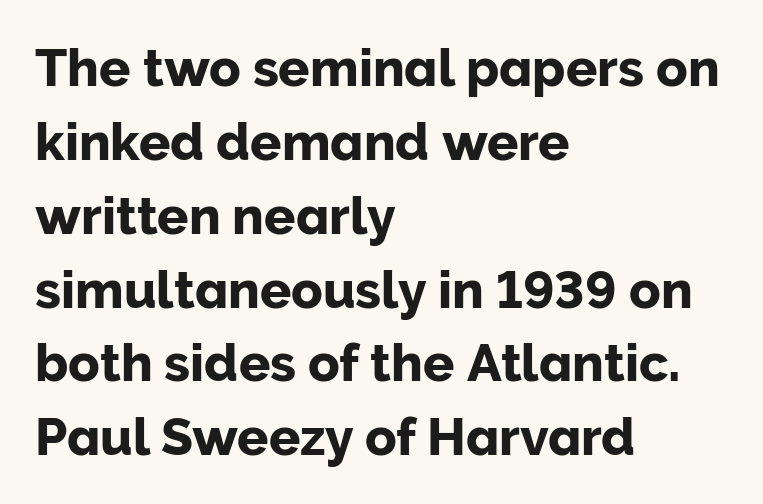
{"serif": "no", "italic": "no", "width": "normal", "stroke_contrast": "low", "x_height": "medium", "monospaced": "no", "underline": "no", "align": "left", "line_spacing": "normal", "line_spacing_ratio": 1.42, "letter_spacing": "normal", "letter_spacing_em": 0.0, "glyph_px": 52}
